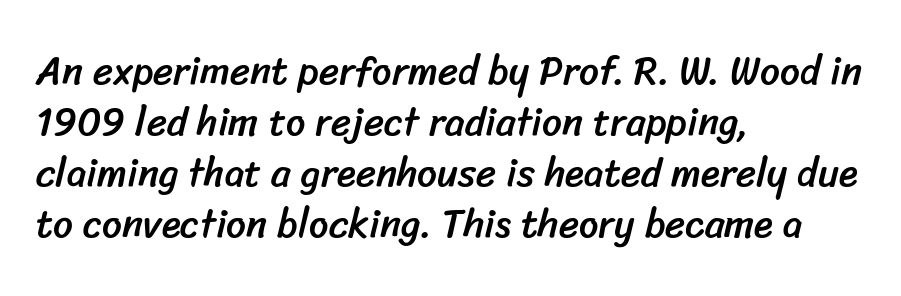
The image shows 39 px sans-serif type; set left-aligned, normal line spacing (1.31x), normal letter spacing, not underlined; low stroke contrast and a medium x-height.
